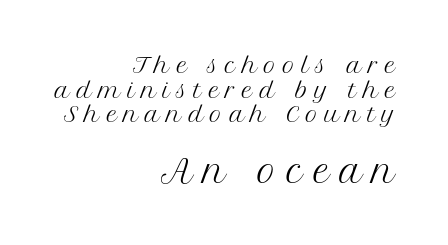
The image shows 32 px regular-weight type; set right-aligned, line spacing 1.17x, unusually wide letter spacing (+0.31 em), not underlined; the second (bottom) block is 1.52x larger; medium stroke contrast and a medium x-height.
